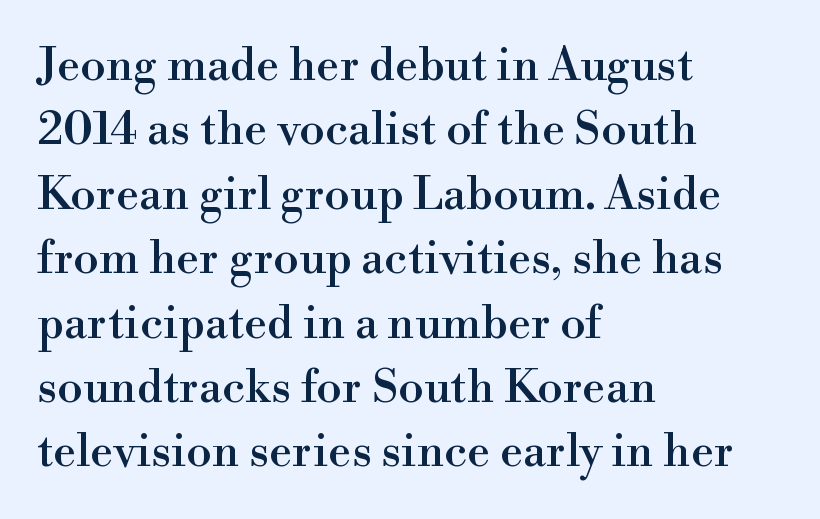
The image shows 46 px serif type, upright; set left-aligned, normal line spacing (1.4x), normal letter spacing, not underlined; high stroke contrast and a small x-height.
